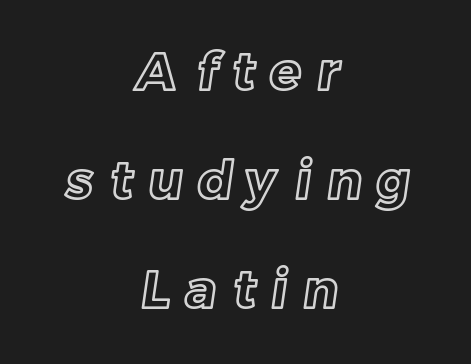
Letter spacing: wide. The glyphs are unaccompanied by any horizontal stroke below them. Notice how the passage keeps no hard edge, just a central spine. The vertical gap from one line to the next is large. Do the characters align in a grid? No, the font is proportional.
